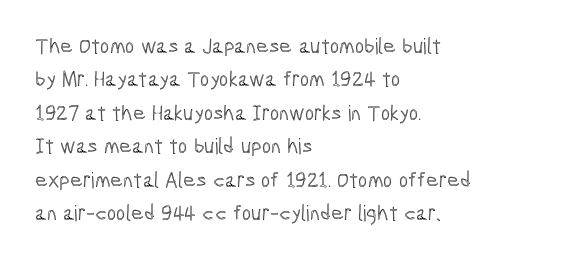
The image shows 22 px text type, upright; set left-aligned, normal line spacing (1.52x), normal letter spacing, not underlined.
